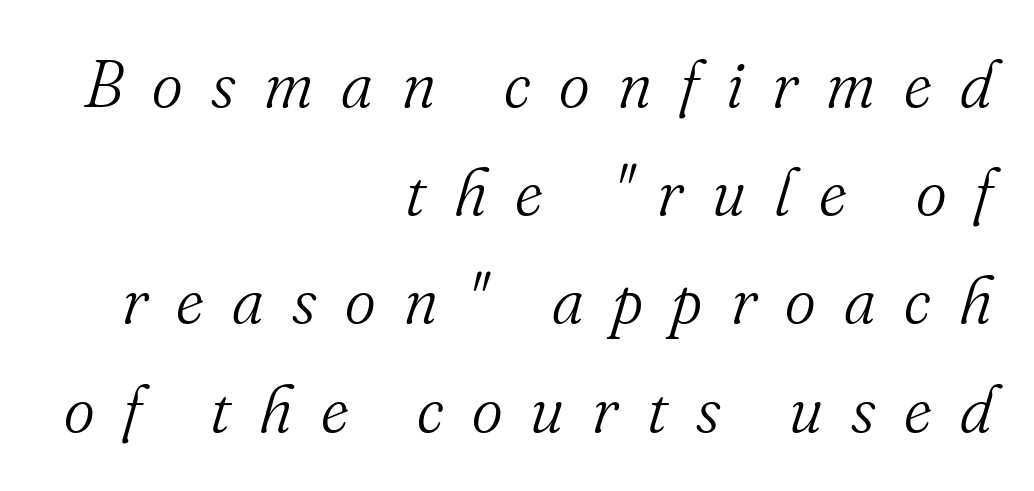
Q: Is the text bold? A: No.
Q: Is the text italic (slanted)? A: Yes, it leans right by about 16 degrees.
Q: Is the typeface a serif or a sans-serif typeface? A: Serif.
Q: Is the text underlined? A: No.
Q: How is the paragraph aligned? A: Right-aligned.
Q: Is the spacing between letters normal or unusually wide? A: Unusually wide.
Q: Is the spacing between lines tight, normal or loose? A: Normal.
Q: Width (condensed, normal, or wide)? A: Normal.
Q: Stroke contrast? A: Medium.
Q: x-height? A: Small.
Q: Monospaced? A: No.
